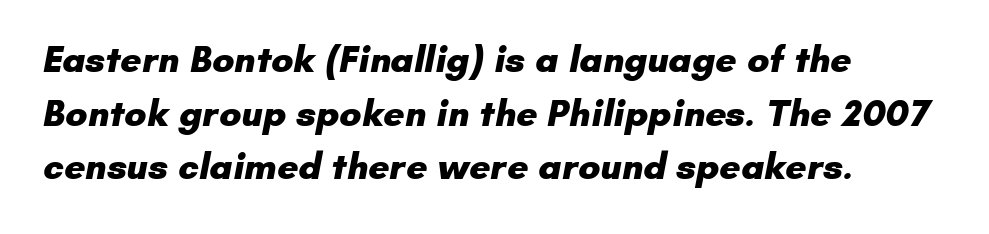
{"serif": "no", "bold": "yes", "weight": "heavy", "width": "normal", "stroke_contrast": "low", "x_height": "small", "monospaced": "no", "underline": "no", "align": "left", "line_spacing": "normal", "line_spacing_ratio": 1.45, "letter_spacing": "normal", "letter_spacing_em": 0.0, "glyph_px": 37}
